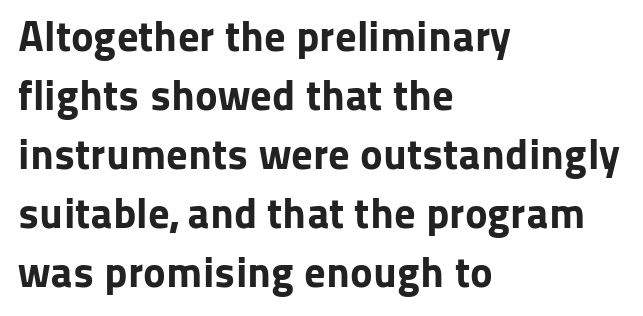
In terms of posture, this sample is upright. Check under the words: just untouched page. Check where the strokes stop: nothing finishes them off — pure sans. Compared with typical paragraphs, the rows here are spaced about the same. Caption: multi-line text, flush left, ragged right. The face used here is rendered with its standard letterfit.
